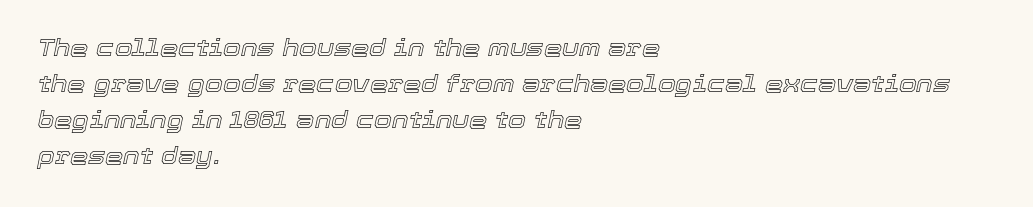
Q: Is the text italic (slanted)? A: Yes, it leans right by about 12 degrees.
Q: Is the text underlined? A: No.
Q: How is the paragraph aligned? A: Left-aligned.
Q: Is the spacing between letters normal or unusually wide? A: Normal.
Q: Is the spacing between lines tight, normal or loose? A: Normal.
